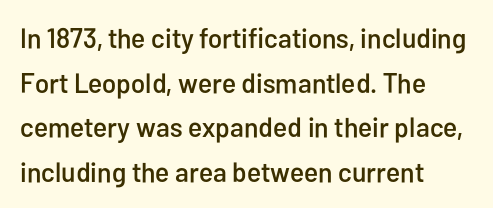
The image shows 28 px condensed sans-serif type, upright; set left-aligned, normal line spacing (1.59x), normal letter spacing, not underlined; low stroke contrast and a medium x-height.
